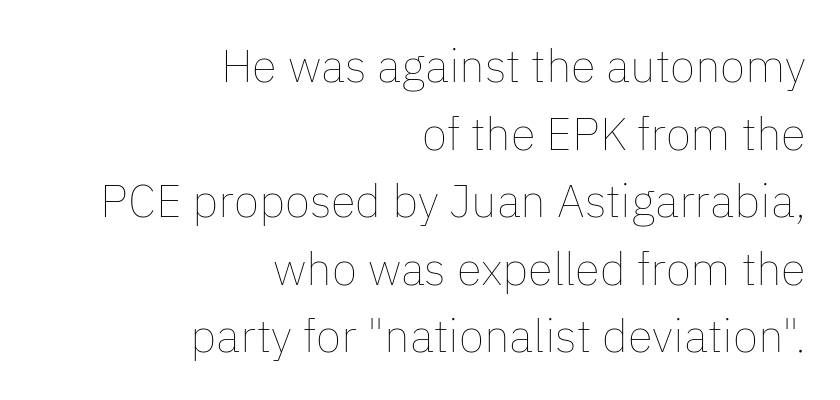
The image shows 46 px thin type, upright; set right-aligned, normal line spacing (1.47x), normal letter spacing, not underlined; low stroke contrast and a medium x-height.
